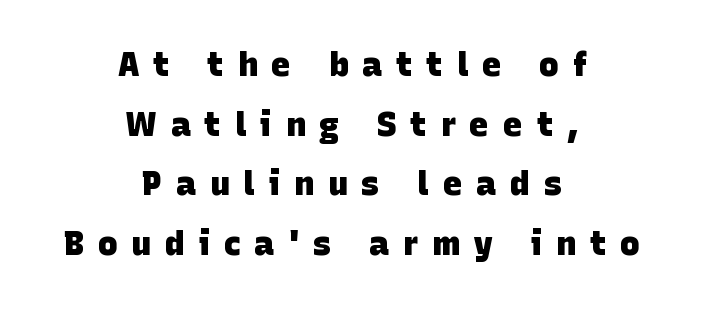
{"serif": "no", "bold": "yes", "weight": "heavy", "width": "normal", "stroke_contrast": "low", "x_height": "large", "monospaced": "no", "underline": "no", "align": "center", "line_spacing_ratio": 1.81, "letter_spacing": "wide", "letter_spacing_em": 0.42, "glyph_px": 33}
